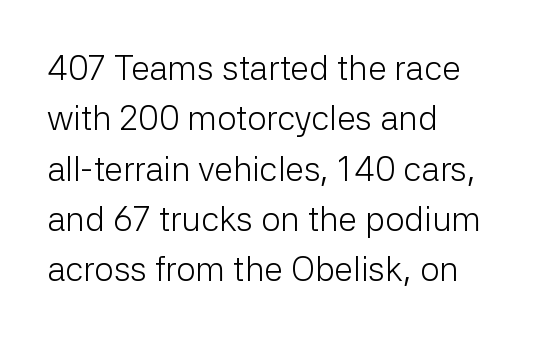
The area under the type is left untouched. Are there feet on the stems? There aren't — it's a sans. The lines in this sample share a left origin and differ only in where they stop. Vertically, the passage feels balanced, rows spaced as you'd expect.
